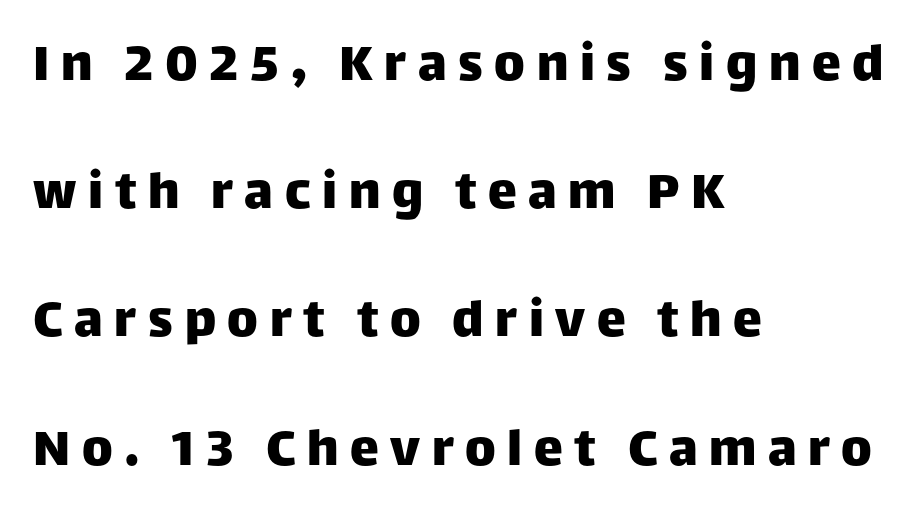
A student would call this left alignment; a typographer would say flush left, rag right. Clear beneath every line of the passage. Proportional: the letters do not fall into vertical columns. Whoever set this chose breathing room over compactness in the vertical rhythm. The letters carry no serifs — their stems end cleanly without finishing strokes. Italic? Not at all — the glyphs are vertical.
